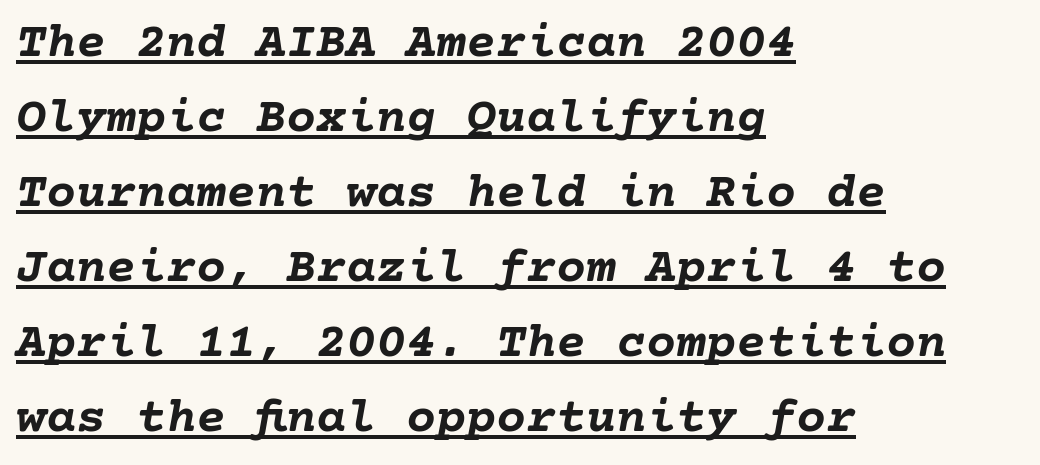
Q: Is the text bold? A: Yes.
Q: Is the text italic (slanted)? A: Yes, it leans right by about 10 degrees.
Q: Is the text underlined? A: Yes.
Q: How is the paragraph aligned? A: Left-aligned.
Q: Is the spacing between letters normal or unusually wide? A: Normal.
Q: Is the spacing between lines tight, normal or loose? A: Normal.
Q: Width (condensed, normal, or wide)? A: Normal.
Q: Stroke contrast? A: Low.
Q: x-height? A: Medium.
